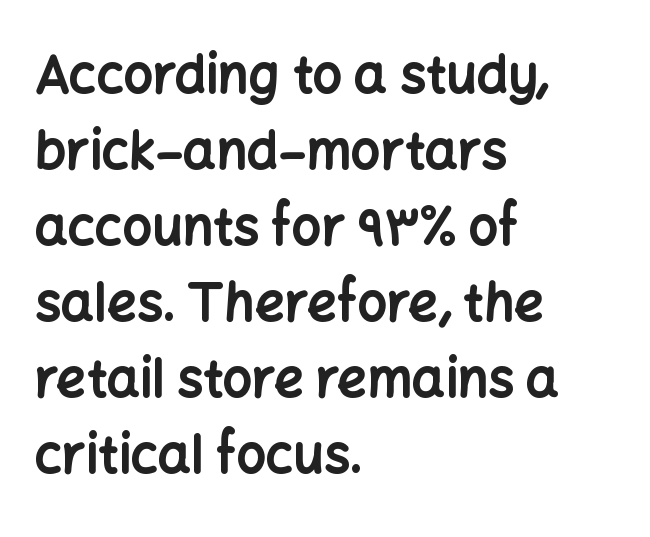
Underline: absent. Is this a fixed-width face? No — the glyphs have proportional, varying widths. Short note: letters normally spaced. Heavy, bold letterforms. The letters stand upright; this is a roman face.
